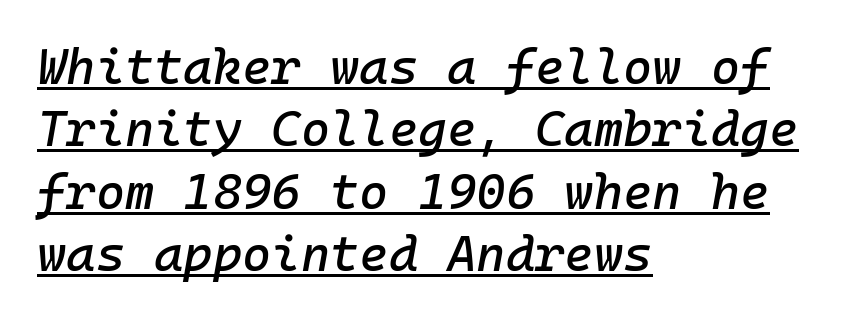
The image shows 50 px text type, italic (leaning right), monospaced; set left-aligned, normal line spacing (1.25x), normal letter spacing, underlined; low stroke contrast and a medium x-height.
